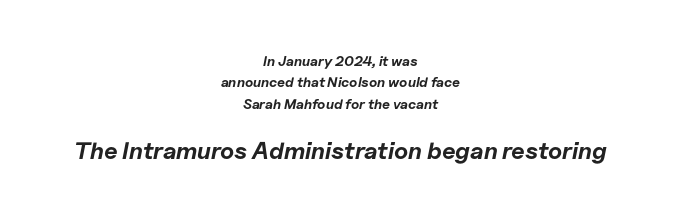
Q: Is the text bold? A: Yes.
Q: Is the text italic (slanted)? A: Yes, it leans right by about 11 degrees.
Q: Is the text underlined? A: No.
Q: How is the paragraph aligned? A: Centered.
Q: Is the spacing between letters normal or unusually wide? A: Normal.
Q: Is the spacing between lines tight, normal or loose? A: Normal.
Q: Which block of text is set in a larger size, the first (top) or the second (bottom)? A: The second (bottom) one.
